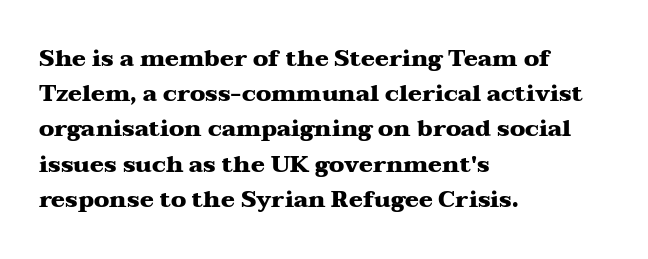
Each new line begins a customary step beneath the previous one. This rendering leaves character spacing at its baseline value. The lettering stays uniformly vertical, giving the passage a roman look. This rendering features lettering with no underline. A student would call this left alignment; a typographer would say flush left, rag right. Is the type bold? Yes — the strokes are clearly thick and heavy.
